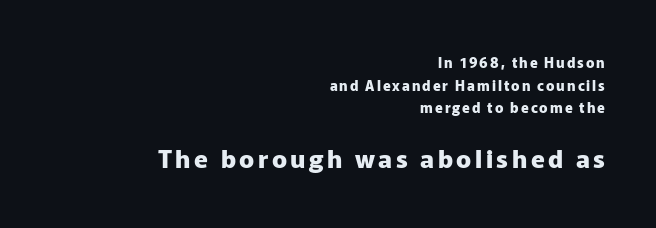
Look at the stroke-to-counter ratio: heavy, a bold. The letters stand straight up with perfectly vertical stems. Underline: absent. Which margin do the lines hug? The right one — the left edge is uneven. If you measured baseline to baseline, you'd find a middling distance.
